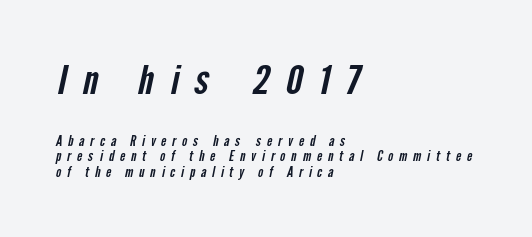
Each letter's strokes conclude bluntly, with no projecting serifs. Check under the words: just untouched page. Substantial extra tracking has been applied to these lines. In terms of leading, this rendering errs on the cramped side. Casual observation: everything's shoved over to the left. Is the lower block the larger one? No — the upper block carries the bigger type.
